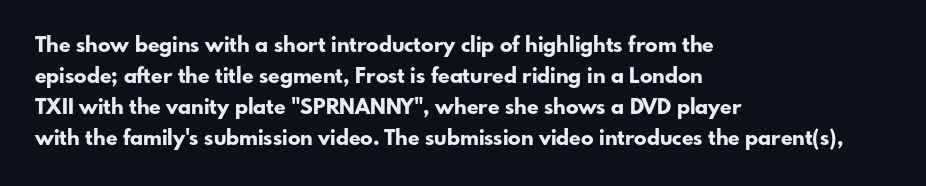
These lines keep a tight, regular rhythm from letter to letter. The typesetting leans heavy: a genuine bold. Line beginnings align vertically; line endings do not. If you drew a line through each stem, it would be perfectly vertical. Letters rest on an invisible, unmarked baseline.
